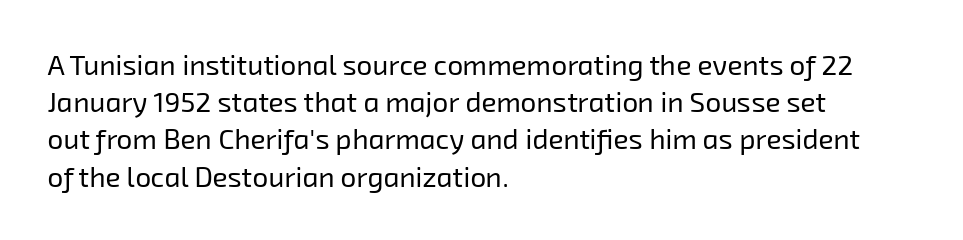
How are the letters spaced? Ordinarily, with no added tracking. Glance below the letters and you will spot only blank space. Vertical spacing — default. The typeface has the unassuming heft of standard copy or less. Looks like regular typesetting: each glyph gets only the width it needs. Are there feet on the stems? There aren't — it's a sans.
